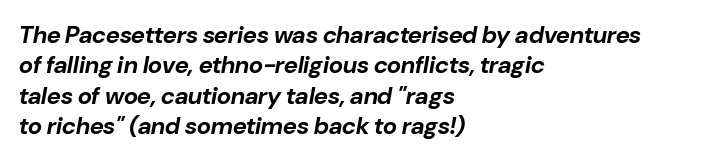
The axis of the letterforms is tilted away from vertical. Every row of glyphs begins at an identical x-position on the left. Compared with typical paragraphs, the rows here are spaced about the same. Nobody touched the tracking dial on this one. Weight check: bold — yes, fully. Glance below the letters and you will spot only blank space.
